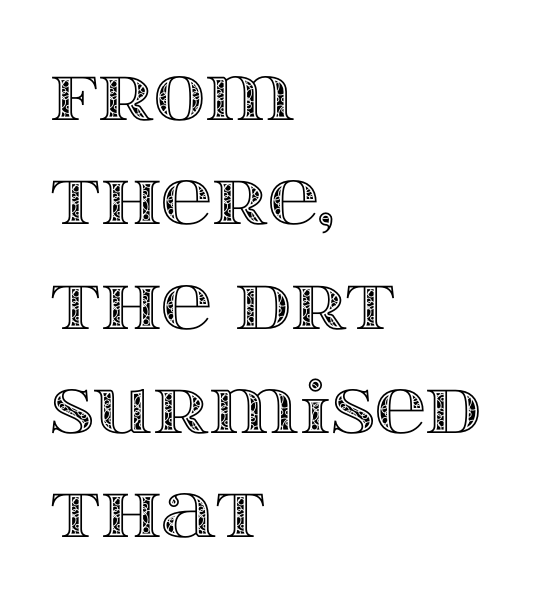
The image shows 71 px wide type, upright; set left-aligned, normal line spacing (1.47x), normal letter spacing, not underlined; a large x-height.
